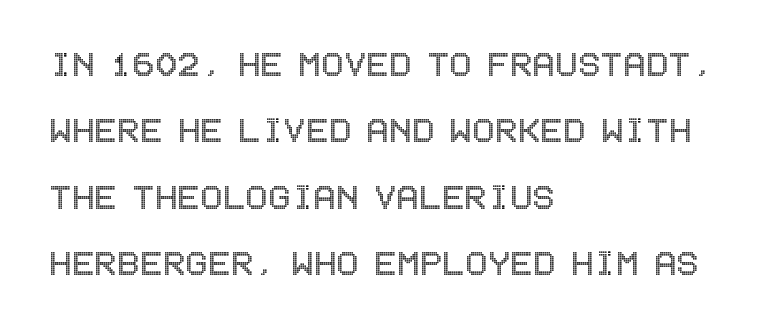
The image shows 42 px condensed type, upright; set left-aligned, normal line spacing (1.58x), normal letter spacing, not underlined; a large x-height.
